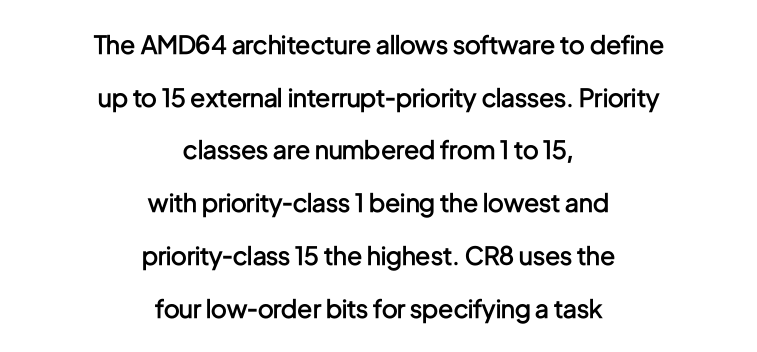
{"italic": "no", "bold": "semi", "underline": "no", "align": "center", "line_spacing": "loose", "line_spacing_ratio": 2.11, "letter_spacing": "normal", "letter_spacing_em": 0.0, "glyph_px": 25}
